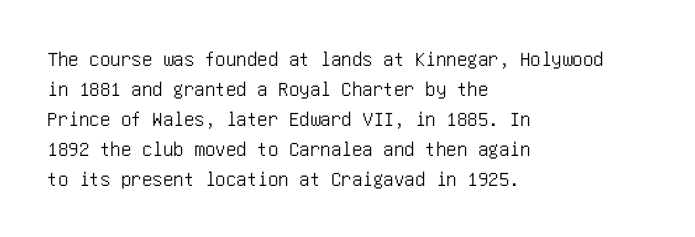
{"italic": "no", "underline": "no", "align": "left", "line_spacing": "normal", "line_spacing_ratio": 1.43, "letter_spacing": "normal", "letter_spacing_em": 0.0, "glyph_px": 21}
